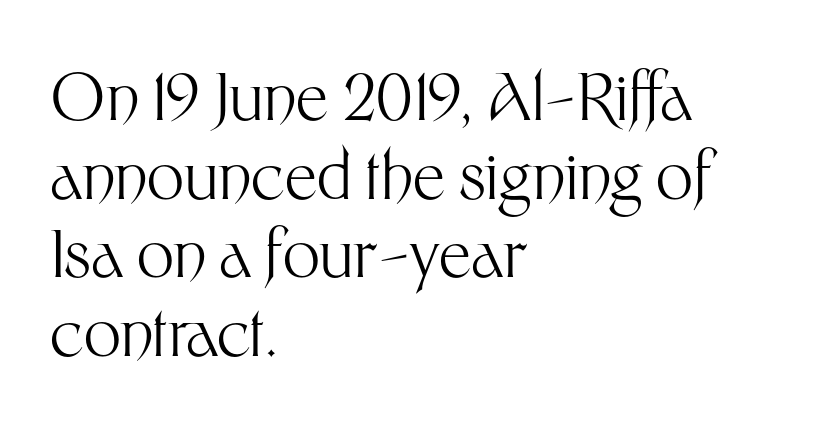
The image shows 65 px light sans-serif type, upright; set left-aligned, line spacing 1.21x, normal letter spacing, not underlined; medium stroke contrast and a medium x-height.
